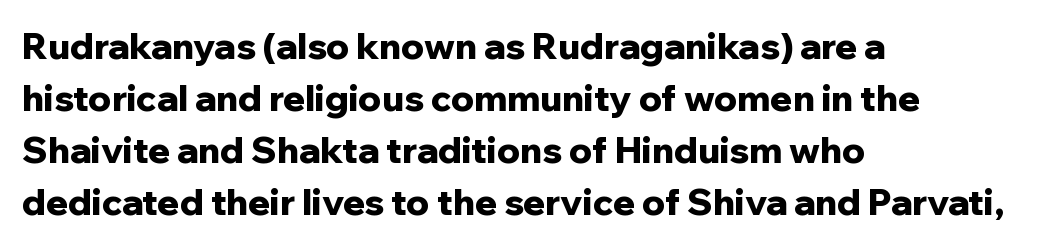
One-word summary of the alignment: left. A bare baseline throughout the passage. Notice how descenders clear the ascenders below comfortably — that's standard leading. Weight: bold.
